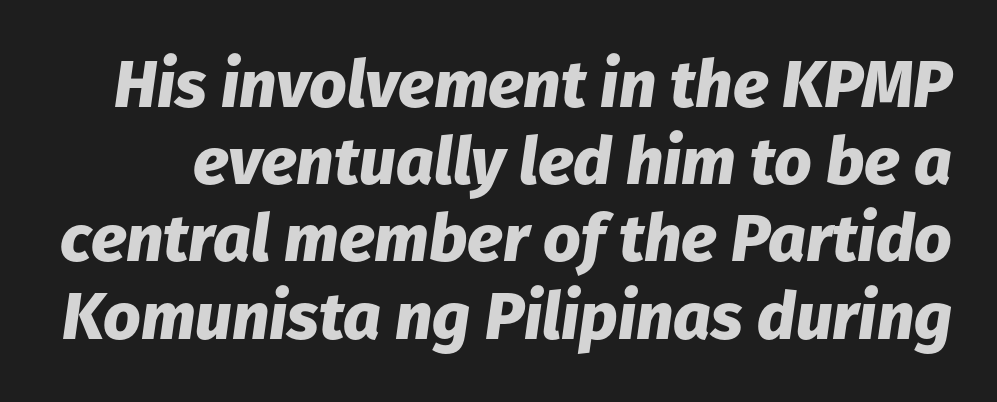
The image shows 66 px heavy type, italic (leaning right); set line spacing 1.17x, normal letter spacing, not underlined; low stroke contrast and a medium x-height.
